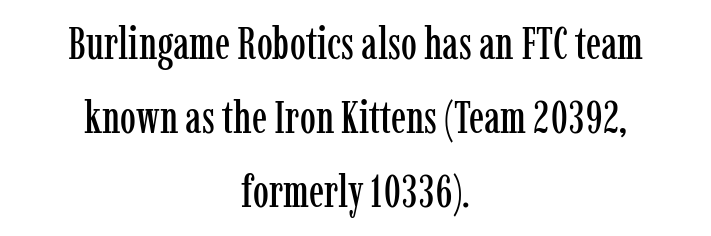
{"serif": "yes", "italic": "no", "width": "condensed", "stroke_contrast": "low", "x_height": "medium", "monospaced": "no", "underline": "no", "align": "center", "line_spacing": "normal", "line_spacing_ratio": 1.65, "letter_spacing": "normal", "letter_spacing_em": 0.0, "glyph_px": 45}
